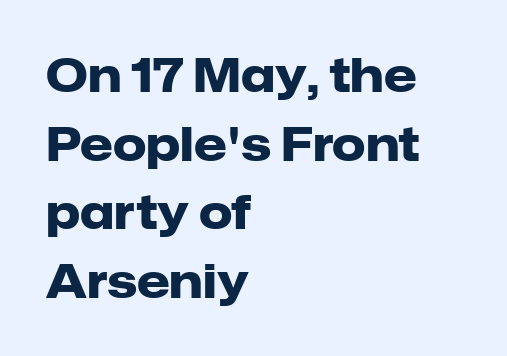
{"serif": "no", "italic": "no", "bold": "yes", "weight": "heavy", "width": "normal", "stroke_contrast": "low", "x_height": "medium", "monospaced": "no", "underline": "no", "align": "left", "line_spacing": "normal", "line_spacing_ratio": 1.46, "letter_spacing": "normal", "letter_spacing_em": 0.0, "glyph_px": 47}
